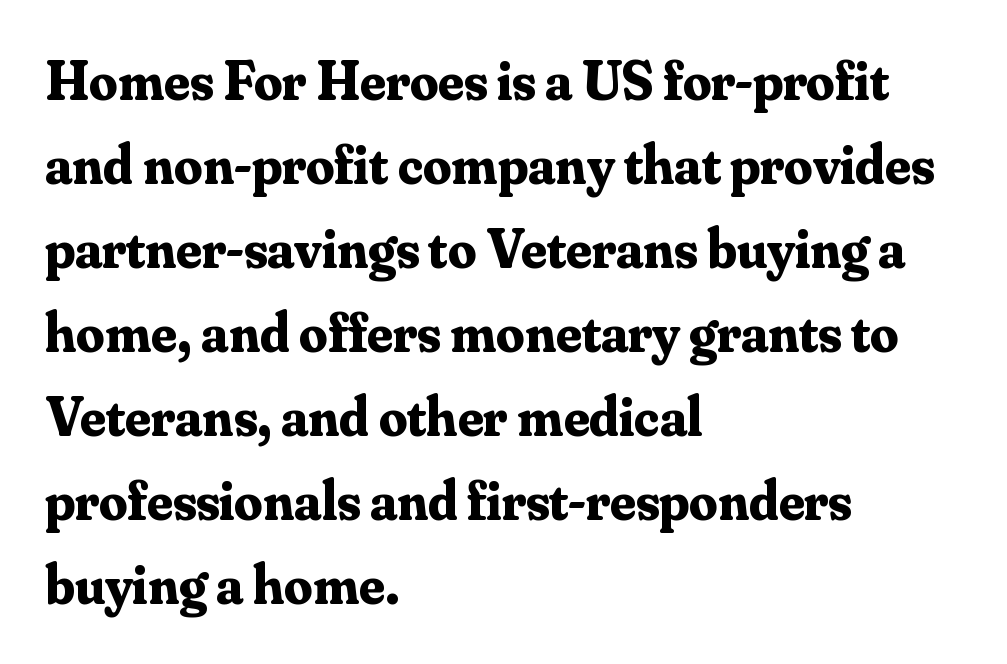
Q: Is the text bold? A: Yes.
Q: Is the text italic (slanted)? A: No, it is upright.
Q: Is the typeface a serif or a sans-serif typeface? A: Serif.
Q: Is the text underlined? A: No.
Q: How is the paragraph aligned? A: Left-aligned.
Q: Is the spacing between letters normal or unusually wide? A: Normal.
Q: Is the spacing between lines tight, normal or loose? A: Normal.
Q: Width (condensed, normal, or wide)? A: Normal.
Q: Stroke contrast? A: Medium.
Q: x-height? A: Small.
Q: Monospaced? A: No.
